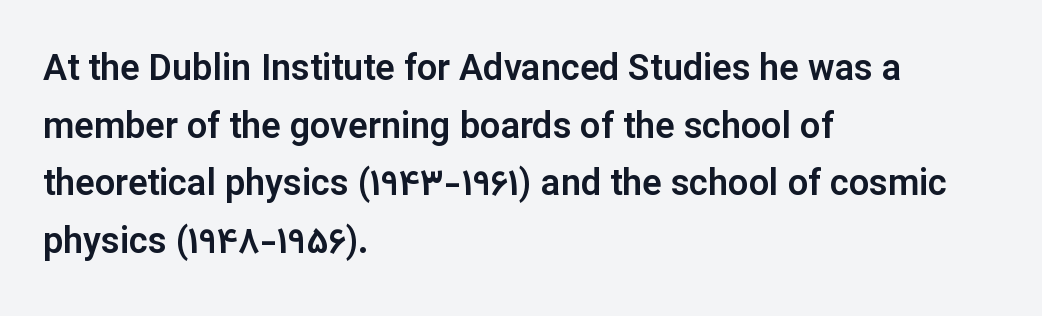
The image shows 36 px sans-serif type, upright; set left-aligned, normal line spacing (1.6x), normal letter spacing, not underlined; low stroke contrast and a medium x-height.
